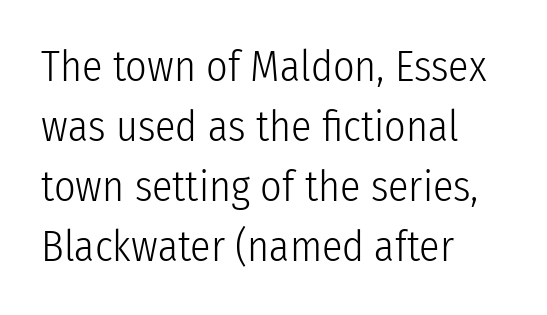
Check under the words: just untouched page. Whoever set this chose a conventional vertical rhythm. You could call the tracking neutral — neither tight nor loose. Visually the block forms a straight wall on the left and a jagged coastline on the right. The lettering holds an erect, upright posture throughout. Think of a printed novel: that variable character pitch is what you see here.
